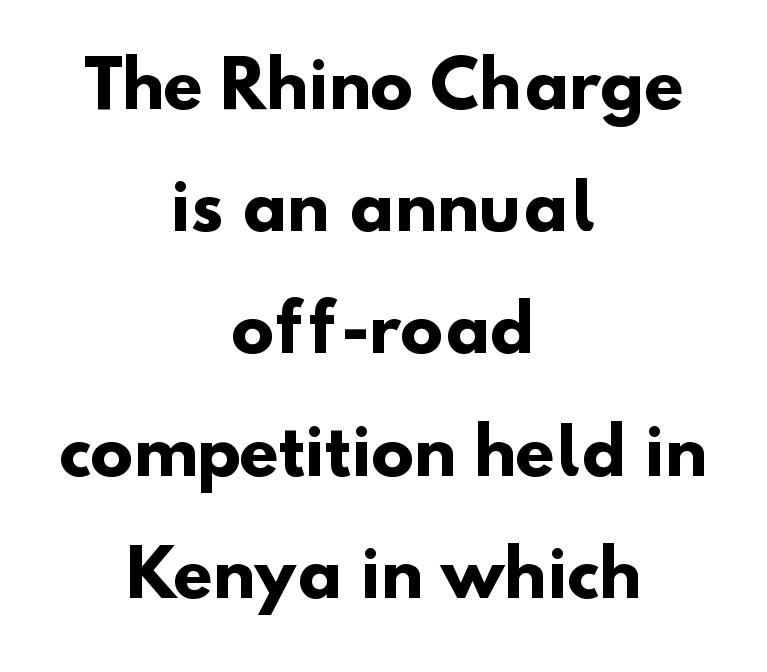
The image shows 64 px heavy sans-serif type; set centered, loose line spacing (1.91x), normal letter spacing, not underlined; low stroke contrast and a small x-height.
